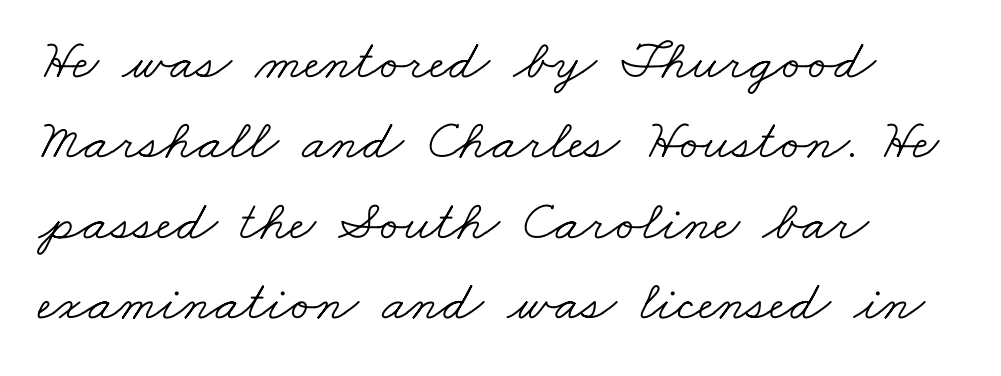
Horizontally, the lines are justified to the leading edge only. If you measured baseline to baseline, you'd find a middling distance. The text was rendered using a seriffed face with decorative stroke endings. In terms of letterspacing, this is plain default setting.
